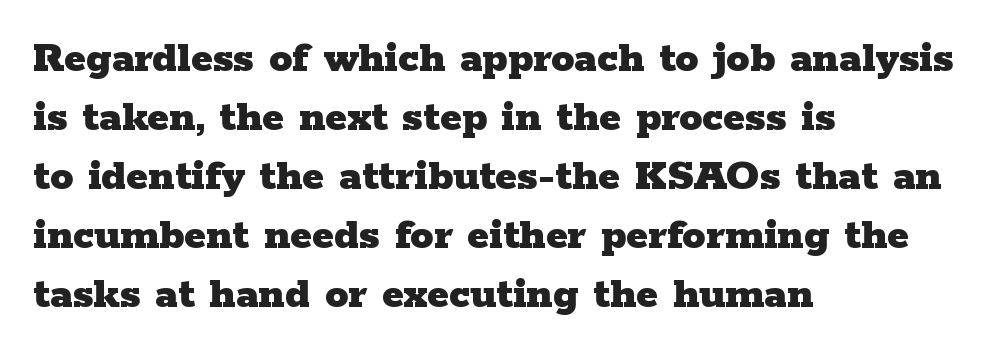
Unlike a clean sans, this face finishes its strokes with serifs. Rows of type keep a routine distance in the vertical direction. Bare-footed words on every line. Does the weight exceed regular? Yes, all the way to bold. These lines are rendered in a variable-pitch font.
